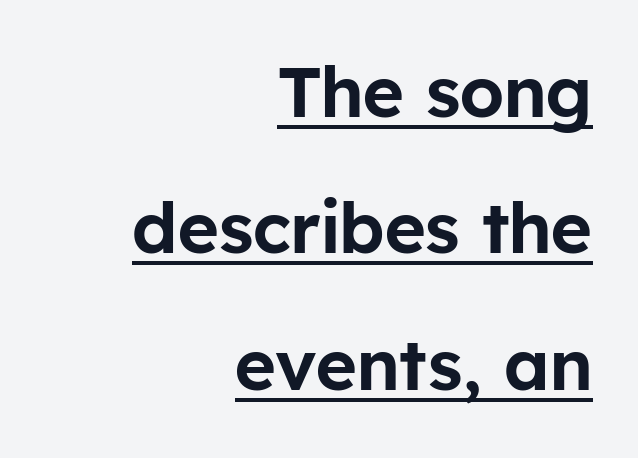
In designer terms, the underline attribute is active on this setting. Layout note: lines flush right. The rendering keeps characters at their native spacing. Regarding leading, the lines here are spaced well apart. Character widths vary here, with narrow letters taking less room than wide ones.
